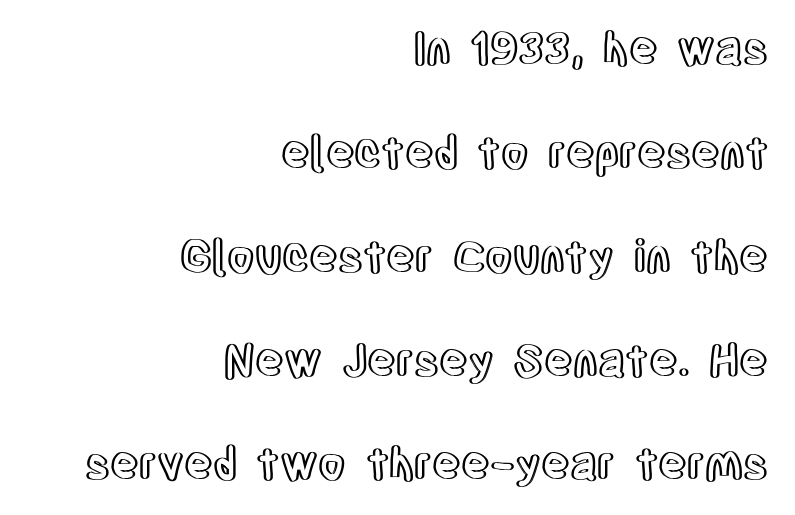
Q: Is the text italic (slanted)? A: No, it is upright.
Q: Is the text underlined? A: No.
Q: How is the paragraph aligned? A: Right-aligned.
Q: Is the spacing between letters normal or unusually wide? A: Normal.
Q: Is the spacing between lines tight, normal or loose? A: Loose.
Q: Width (condensed, normal, or wide)? A: Condensed.
Q: x-height? A: Large.
Q: Monospaced? A: No.
